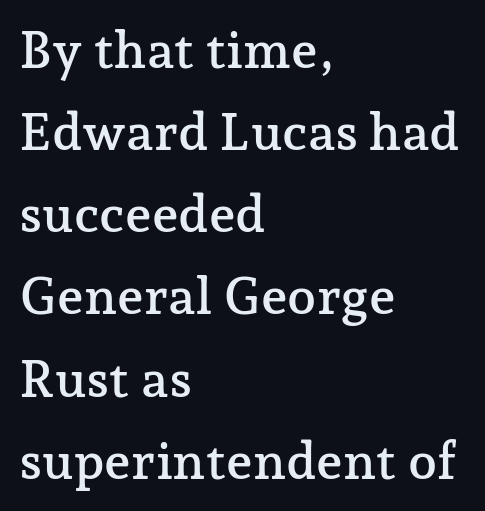
Q: Is the text italic (slanted)? A: No, it is upright.
Q: Is the typeface a serif or a sans-serif typeface? A: Serif.
Q: Is the text underlined? A: No.
Q: How is the paragraph aligned? A: Left-aligned.
Q: Is the spacing between letters normal or unusually wide? A: Normal.
Q: Is the spacing between lines tight, normal or loose? A: Normal.
Q: Width (condensed, normal, or wide)? A: Normal.
Q: Stroke contrast? A: Low.
Q: x-height? A: Medium.
Q: Monospaced? A: No.
